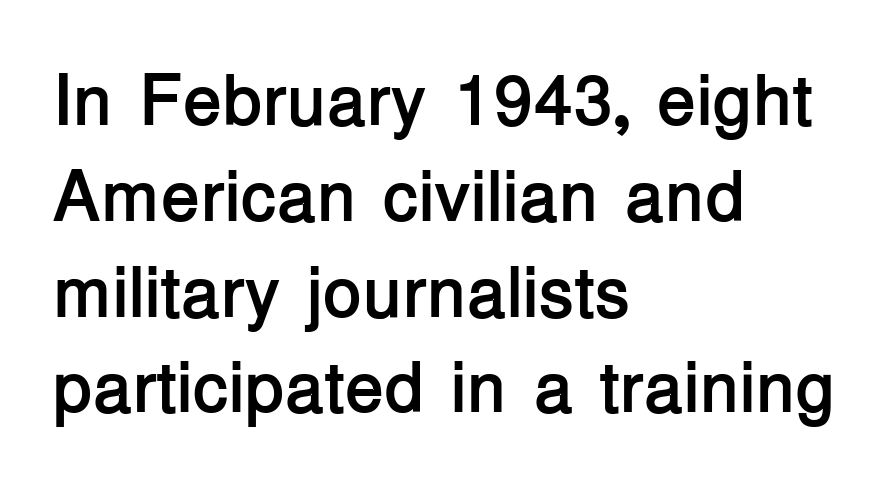
What stands out about the letter spacing? Nothing — it is the standard amount. This is sans-serif lettering, the kind often seen on screens and signage. Note the varied advance widths — an 'i' is clearly narrower than an 'm'. The gap between lines stays unmarked. Caption: multi-line text, flush left, ragged right. The letters stand straight up with perfectly vertical stems.
